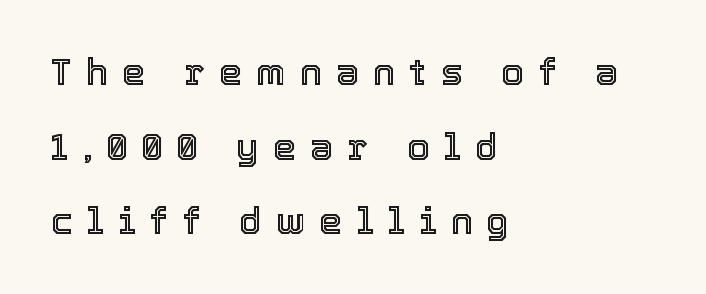
Q: Is the text italic (slanted)? A: No, it is upright.
Q: Is the text underlined? A: No.
Q: How is the paragraph aligned? A: Left-aligned.
Q: Is the spacing between letters normal or unusually wide? A: Unusually wide.
Q: Is the spacing between lines tight, normal or loose? A: Loose.
Q: Width (condensed, normal, or wide)? A: Normal.
Q: x-height? A: Medium.
Q: Monospaced? A: No.
